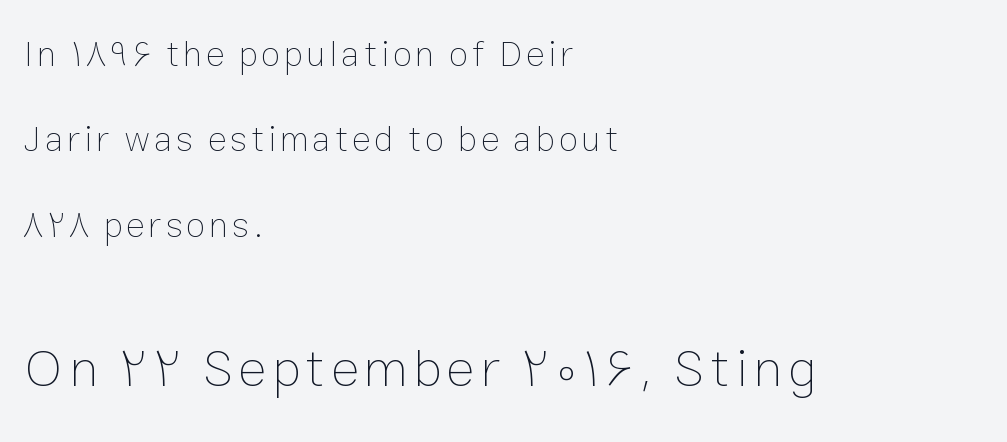
The space between consecutive lines is lavish. The typeface has the unassuming heft of standard copy or less. The lettering holds an erect, upright posture throughout. The more generous point size was reserved for the lower chunk. Compared with a centered layout, this one pins lines to the left instead. Plain, unruled lines of type.
